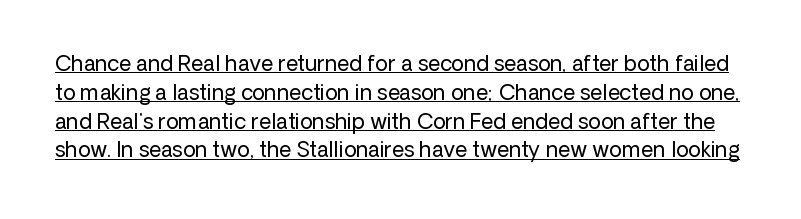
A roman cut, with each character standing at attention. Stems here are at most as thick as an everyday book face. There is no visible air inserted between adjacent glyphs. These lines sit exactly where default settings would place them. Underline: present.
